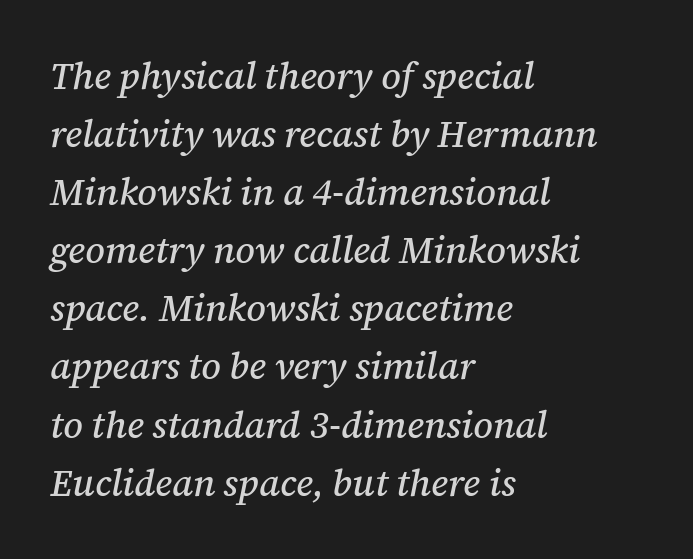
{"serif": "yes", "italic": "yes", "lean": "right", "slant_degrees": 12, "width": "normal", "stroke_contrast": "medium", "x_height": "medium", "monospaced": "no", "underline": "no", "align": "left", "line_spacing": "normal", "line_spacing_ratio": 1.57, "letter_spacing": "normal", "letter_spacing_em": 0.0, "glyph_px": 37}
